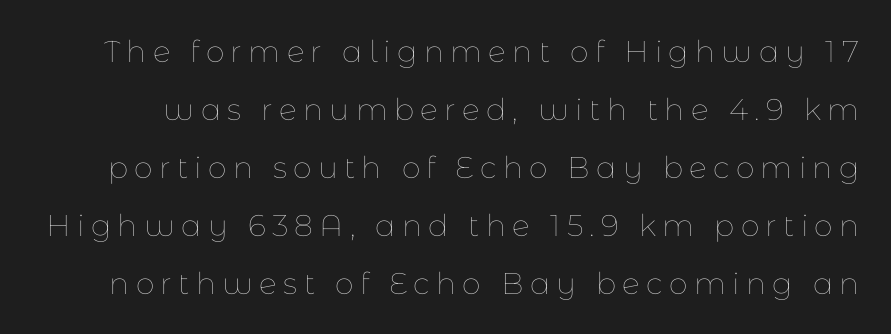
The image shows 30 px thin type, upright; set loose line spacing (1.93x), unusually wide letter spacing (+0.21 em), not underlined; low stroke contrast and a medium x-height.
